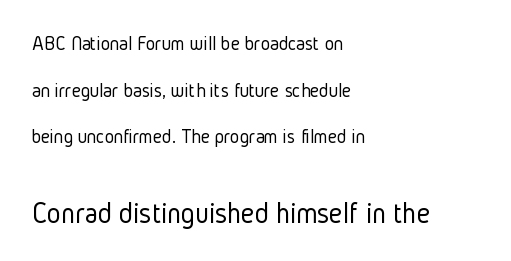
The image shows 30 px light, condensed sans-serif type, upright; set left-aligned, loose line spacing (2.33x), normal letter spacing, not underlined; the second (bottom) block is 1.5x larger; low stroke contrast and a medium x-height.
